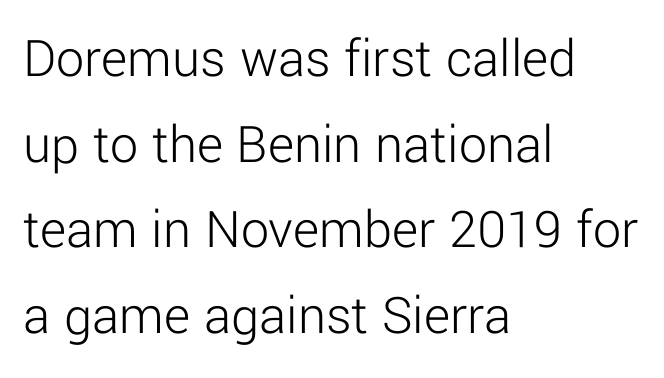
The image shows 56 px light sans-serif type, upright; set left-aligned, normal line spacing (1.53x), normal letter spacing, not underlined; low stroke contrast and a medium x-height.
